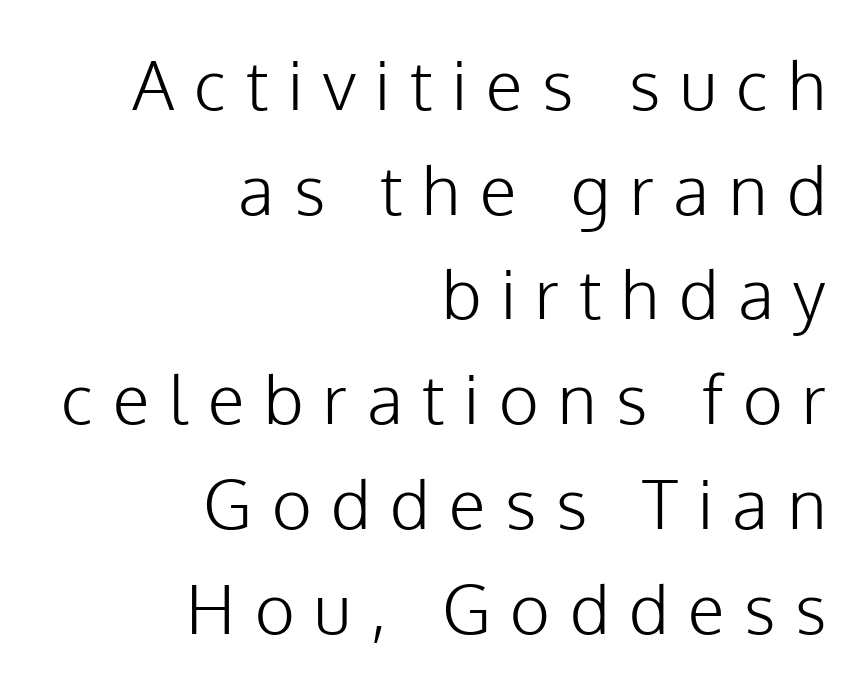
{"serif": "no", "italic": "no", "bold": "no", "weight": "light", "width": "normal", "stroke_contrast": "low", "x_height": "medium", "monospaced": "no", "underline": "no", "align": "right", "line_spacing": "normal", "line_spacing_ratio": 1.54, "letter_spacing": "wide", "letter_spacing_em": 0.29, "glyph_px": 68}
